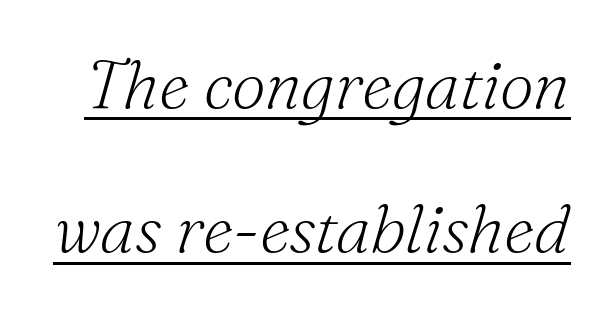
Q: Is the text bold? A: No.
Q: Is the text italic (slanted)? A: Yes, it leans right by about 16 degrees.
Q: Is the typeface a serif or a sans-serif typeface? A: Serif.
Q: Is the text underlined? A: Yes.
Q: Is the spacing between letters normal or unusually wide? A: Normal.
Q: Is the spacing between lines tight, normal or loose? A: Loose.
Q: Width (condensed, normal, or wide)? A: Normal.
Q: Stroke contrast? A: Medium.
Q: x-height? A: Small.
Q: Monospaced? A: No.
